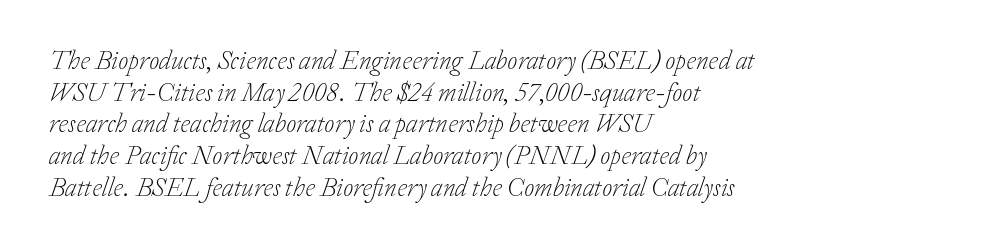
Slant detected: the letters are inclined. The letterforms sit shoulder to shoulder at normal distance. One-word summary of the alignment: left. Counters stay open thanks to moderate or lighter strokes.
